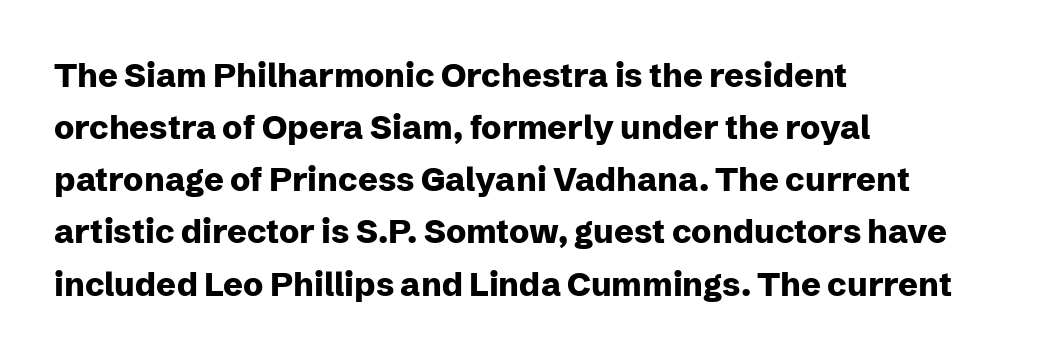
The image shows 33 px heavy sans-serif type, upright; set left-aligned, normal line spacing (1.58x), normal letter spacing, not underlined; low stroke contrast and a medium x-height.
